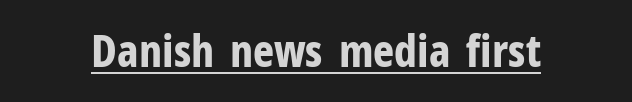
The image shows 45 px bold, condensed sans-serif type, upright; set normal letter spacing, underlined; low stroke contrast and a medium x-height.
